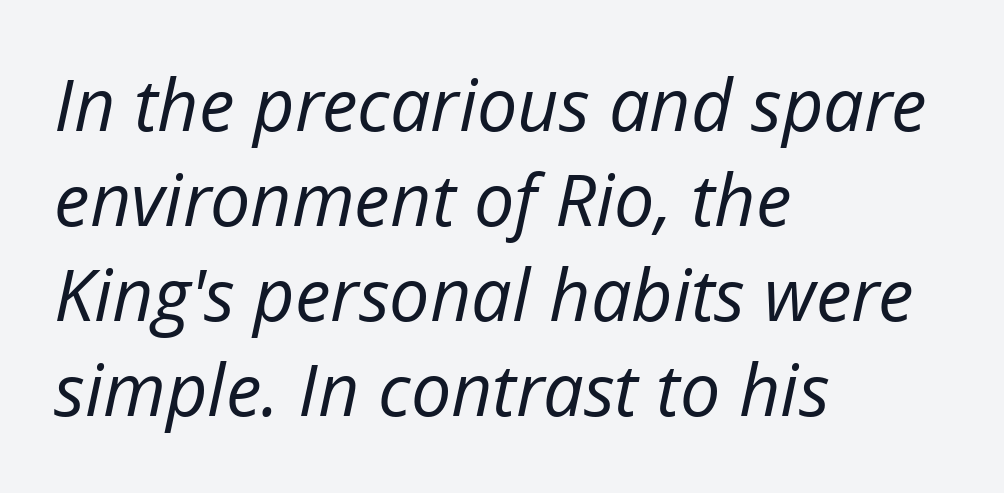
{"italic": "yes", "lean": "right", "slant_degrees": 12, "bold": "no", "weight": "regular", "width": "normal", "stroke_contrast": "low", "x_height": "medium", "monospaced": "no", "underline": "no", "align": "left", "line_spacing": "normal", "line_spacing_ratio": 1.32, "letter_spacing": "normal", "letter_spacing_em": 0.0, "glyph_px": 72}
